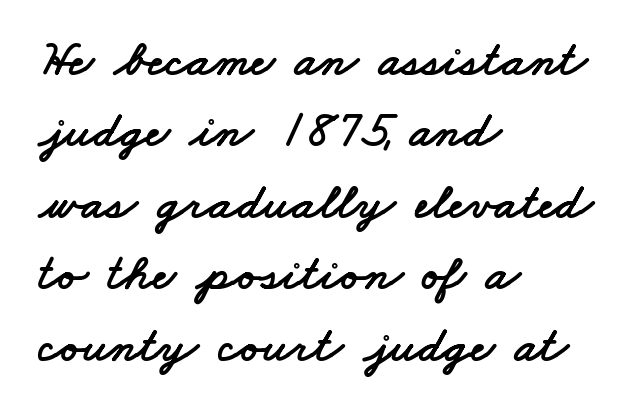
The image shows 51 px wide sans-serif type; set left-aligned, normal line spacing (1.4x), normal letter spacing, not underlined; low stroke contrast and a small x-height.
